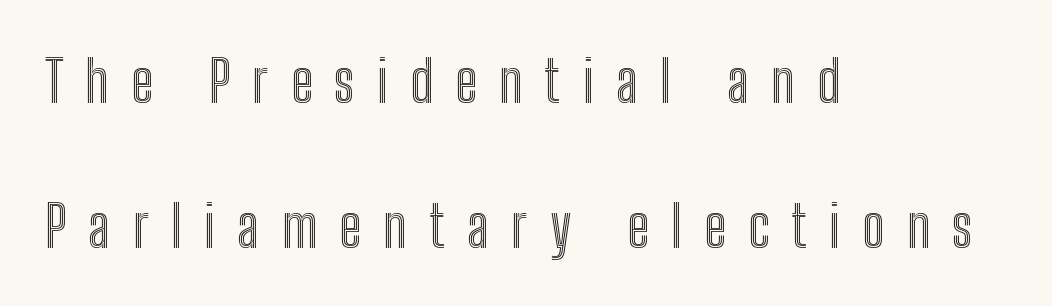
{"italic": "no", "width": "condensed", "x_height": "medium", "monospaced": "no", "underline": "no", "align": "left", "line_spacing": "loose", "line_spacing_ratio": 2.5, "letter_spacing": "wide", "letter_spacing_em": 0.38, "glyph_px": 58}
